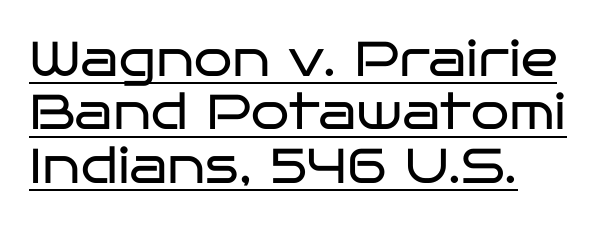
The image shows 49 px regular-weight, wide sans-serif type, upright; set tight line spacing (1.09x), normal letter spacing, underlined; low stroke contrast and a large x-height.
